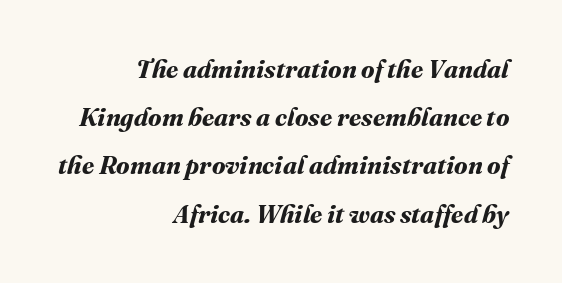
The image shows 25 px bold type; set right-aligned, loose line spacing (1.93x), normal letter spacing, not underlined.
